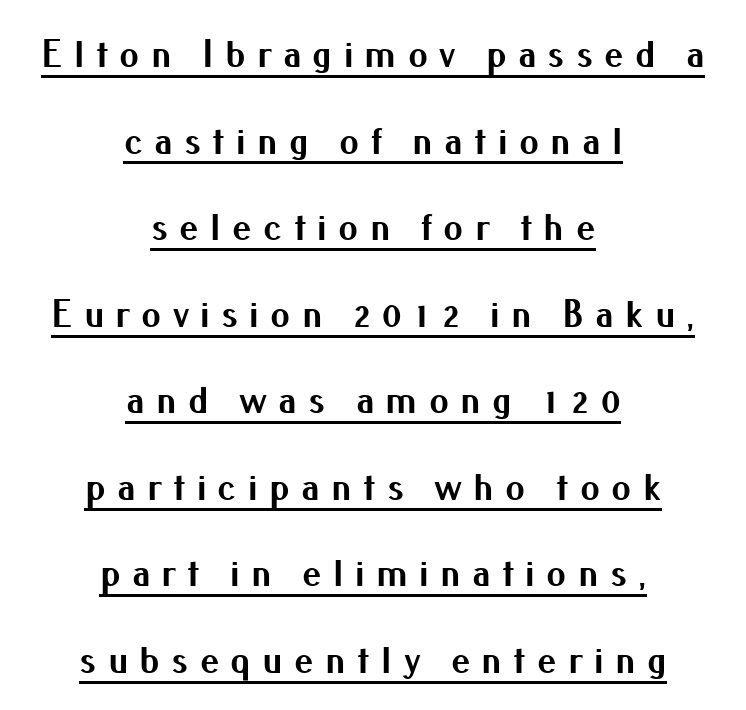
The face used here is a sans, in the tradition of grotesques and geometrics. Emphasis by weight is at full strength: bold. Style check: upright. Notice how the passage keeps no hard edge, just a central spine.
